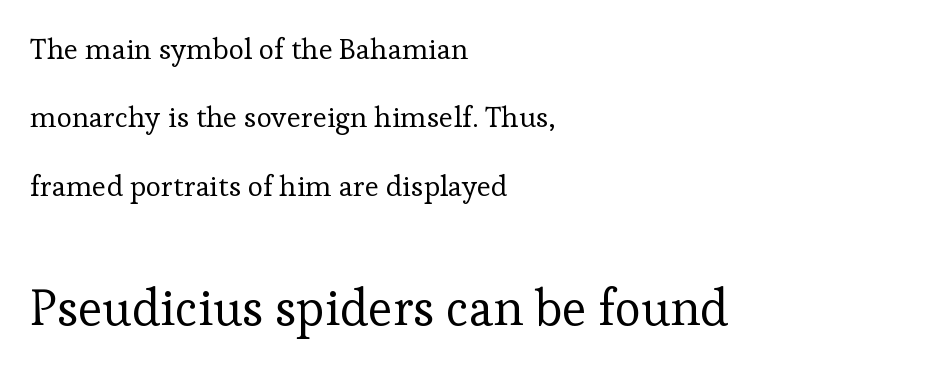
The image shows 50 px regular-weight serif type, upright; set left-aligned, loose line spacing (2.36x), normal letter spacing, not underlined; the second (bottom) block is 1.72x larger; low stroke contrast and a medium x-height.
